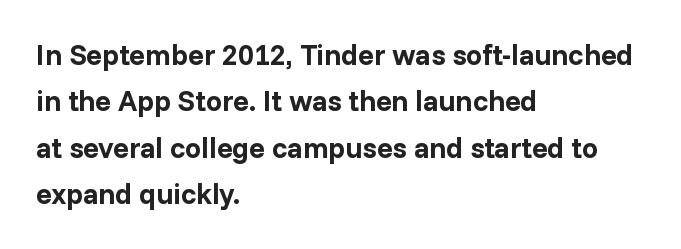
{"serif": "no", "italic": "no", "bold": "yes", "weight": "bold", "width": "normal", "stroke_contrast": "low", "x_height": "medium", "monospaced": "no", "underline": "no", "align": "left", "line_spacing": "normal", "line_spacing_ratio": 1.6, "letter_spacing": "normal", "letter_spacing_em": 0.0, "glyph_px": 29}
